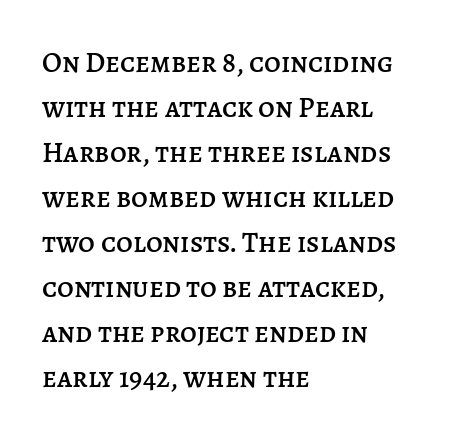
The image shows 29 px text type, upright; set left-aligned, normal line spacing (1.55x), normal letter spacing, not underlined; low stroke contrast and a large x-height.
